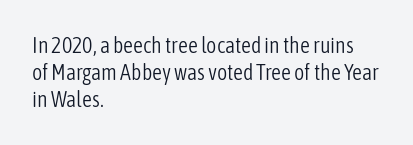
Beneath every word, the page is bare. The lettering holds an erect, upright posture throughout. Caption: face not bold, strokes unweighted. The gaps between neighbouring characters are ordinary and unremarkable.
